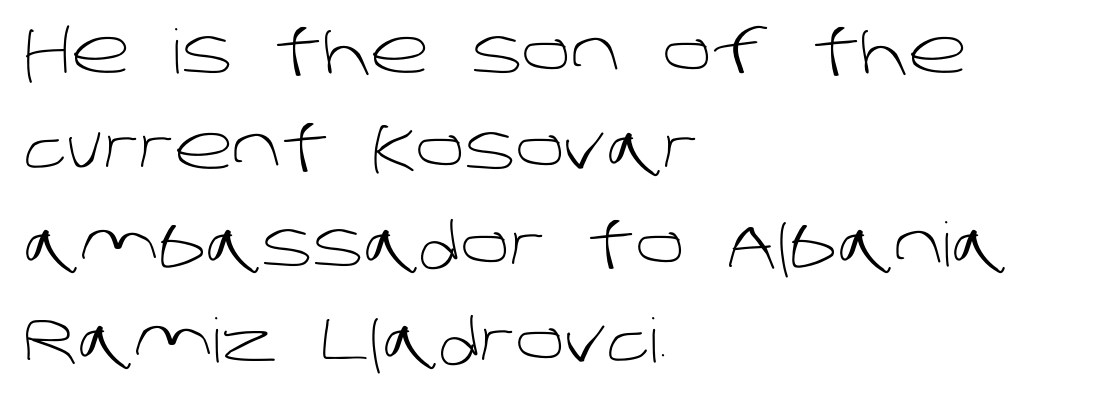
{"serif": "no", "bold": "no", "weight": "light", "width": "normal", "stroke_contrast": "low", "x_height": "large", "monospaced": "no", "underline": "no", "align": "left", "line_spacing": "normal", "line_spacing_ratio": 1.58, "letter_spacing": "normal", "letter_spacing_em": 0.0, "glyph_px": 61}
